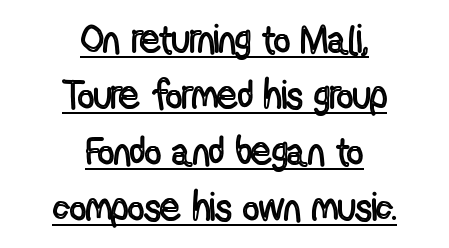
{"italic": "no", "width": "condensed", "x_height": "medium", "monospaced": "no", "underline": "yes", "align": "center", "line_spacing": "normal", "line_spacing_ratio": 1.4, "letter_spacing": "normal", "letter_spacing_em": 0.0, "glyph_px": 40}
